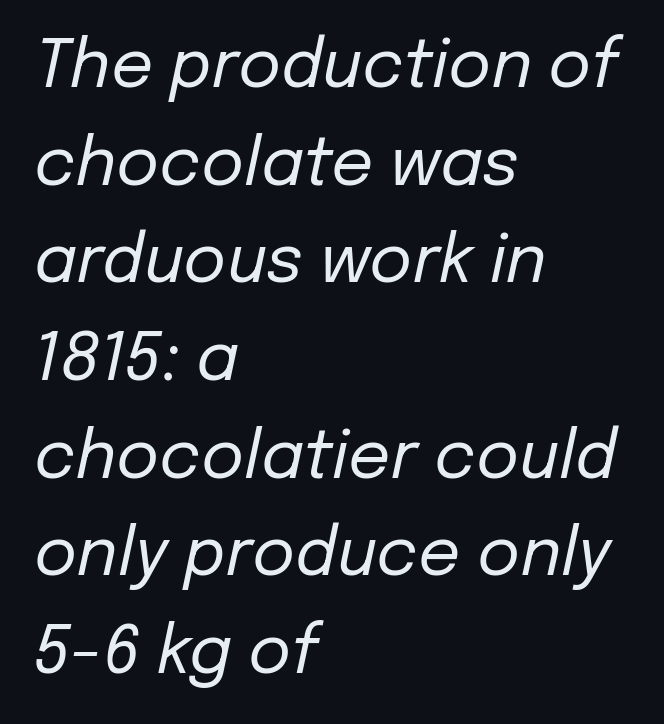
The image shows 66 px regular-weight type, italic (leaning right); set left-aligned, normal line spacing (1.48x), normal letter spacing, not underlined; low stroke contrast and a medium x-height.
